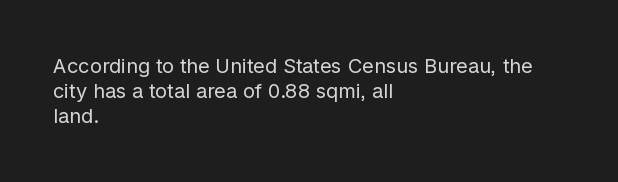
Q: Is the text bold? A: No.
Q: Is the text italic (slanted)? A: No, it is upright.
Q: Is the text underlined? A: No.
Q: How is the paragraph aligned? A: Left-aligned.
Q: Is the spacing between letters normal or unusually wide? A: Normal.
Q: Is the spacing between lines tight, normal or loose? A: Normal.
